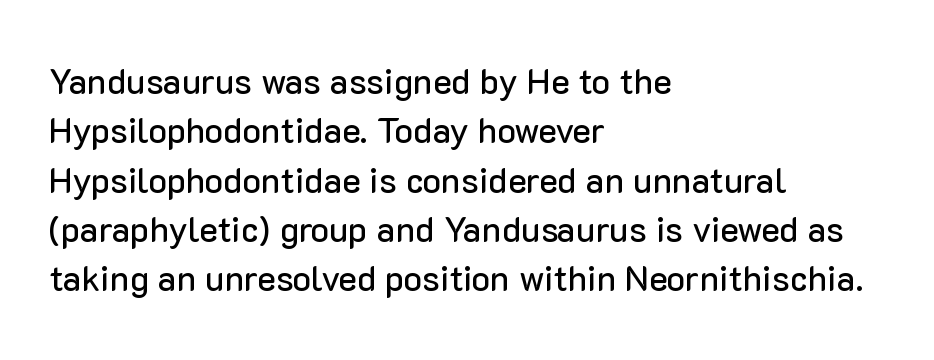
Plain, unruled lines of type. Proportional: the letters do not fall into vertical columns. The typography opts for an upright posture over an oblique one. These lines keep a tight, regular rhythm from letter to letter.
